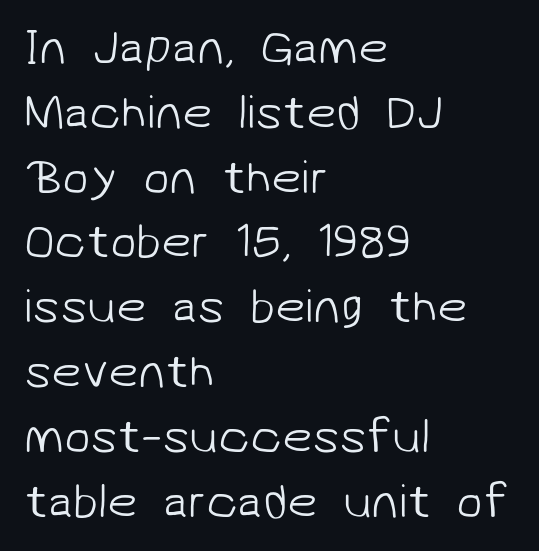
The image shows 48 px light sans-serif type; set left-aligned, normal line spacing (1.35x), normal letter spacing, not underlined; low stroke contrast and a medium x-height.
